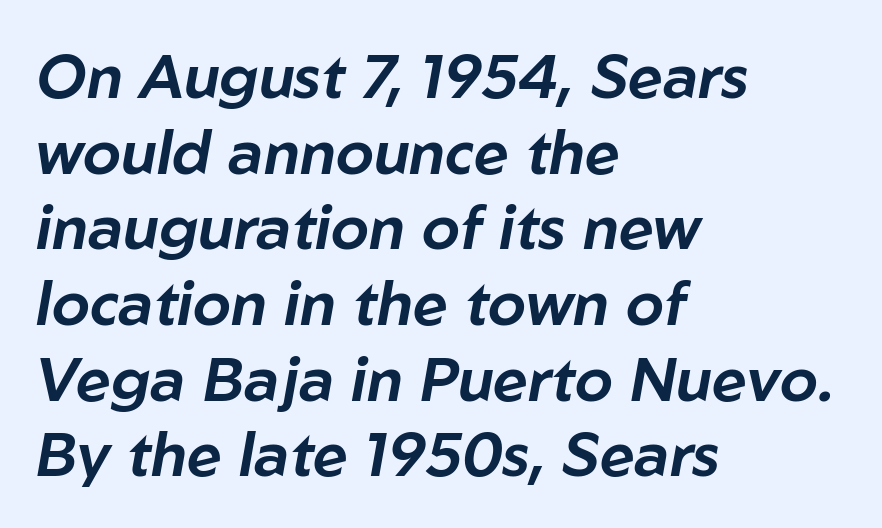
The image shows 61 px text type, italic (leaning right); set left-aligned, line spacing 1.24x, normal letter spacing, not underlined; low stroke contrast and a medium x-height.
